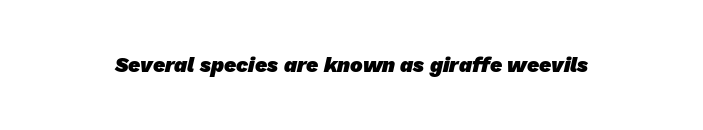
On the weight axis this lands at bold, roughly 700. Spacing between characters is what you'd get straight out of the box. Check under the words: just untouched page.
